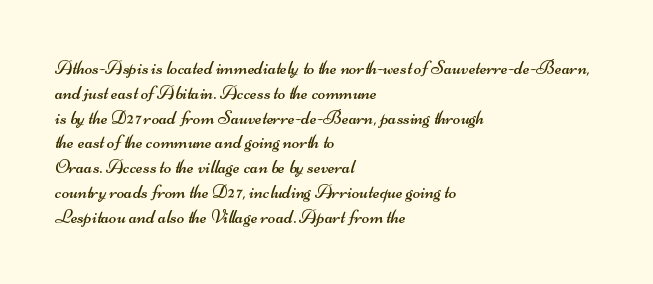
{"bold": "no", "underline": "no", "align": "left", "line_spacing_ratio": 1.24, "letter_spacing": "normal", "letter_spacing_em": 0.0, "glyph_px": 20}
